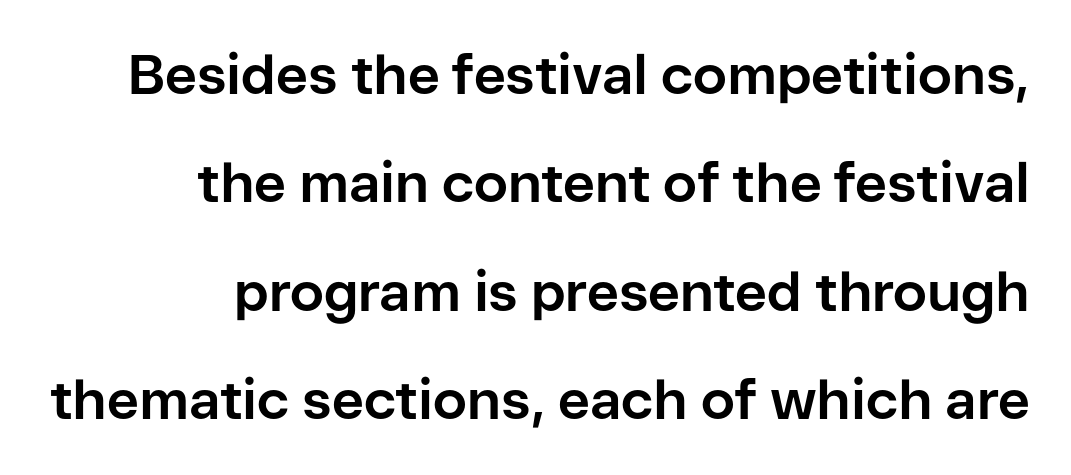
Clear beneath every line of the passage. The line-height multiplier appears high, well above default. Vertical strokes here are truly vertical. No extra tracking has been applied to these lines.
